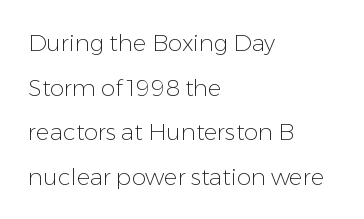
The image shows 23 px text type, upright; set left-aligned, loose line spacing (1.94x), normal letter spacing, not underlined.
